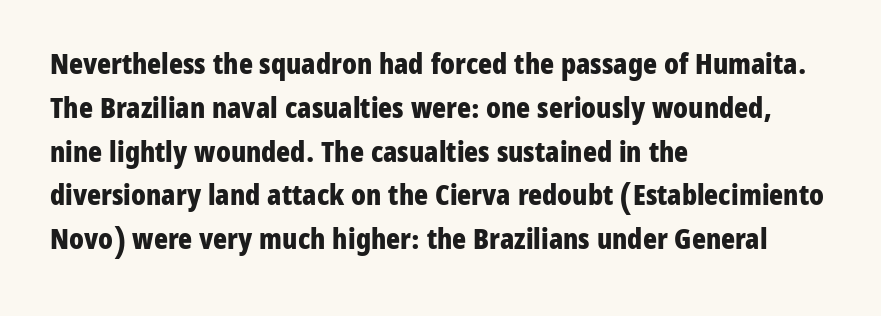
Q: Is the text bold? A: Yes.
Q: Is the text italic (slanted)? A: No, it is upright.
Q: Is the typeface a serif or a sans-serif typeface? A: Sans-serif.
Q: Is the text underlined? A: No.
Q: How is the paragraph aligned? A: Left-aligned.
Q: Is the spacing between letters normal or unusually wide? A: Normal.
Q: Is the spacing between lines tight, normal or loose? A: Normal.
Q: Width (condensed, normal, or wide)? A: Condensed.
Q: Stroke contrast? A: Low.
Q: x-height? A: Medium.
Q: Monospaced? A: No.
